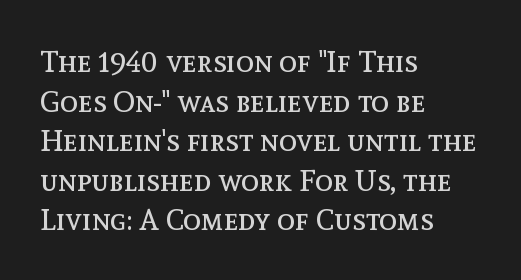
The image shows 30 px regular-weight type, upright; set left-aligned, normal line spacing (1.32x), normal letter spacing, not underlined; a medium x-height.
